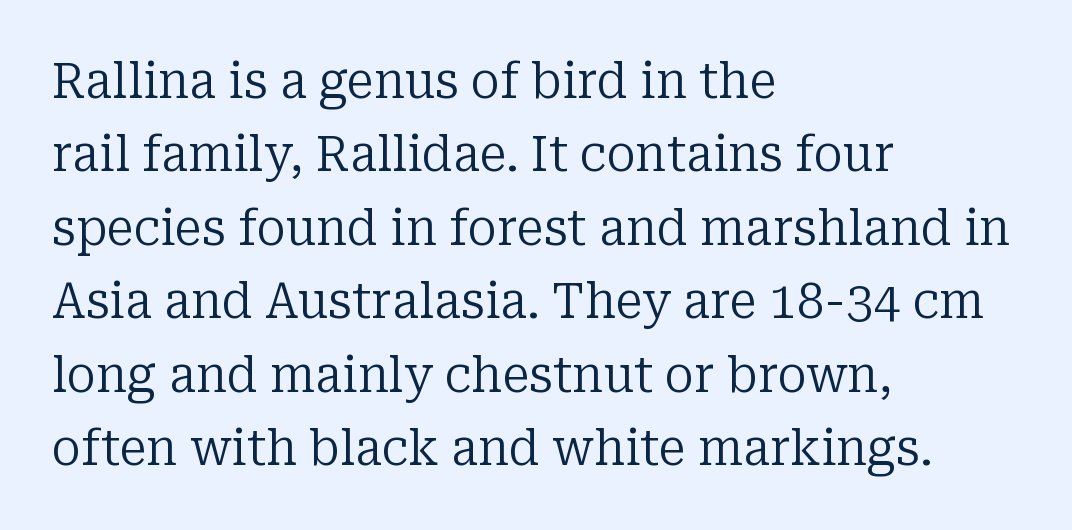
The image shows 49 px regular-weight serif type, upright; set left-aligned, normal line spacing (1.5x), normal letter spacing, not underlined; low stroke contrast and a medium x-height.
